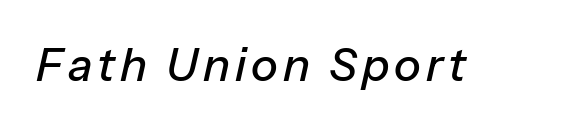
The image shows 45 px text type, italic (leaning right); set not underlined; low stroke contrast and a medium x-height.
